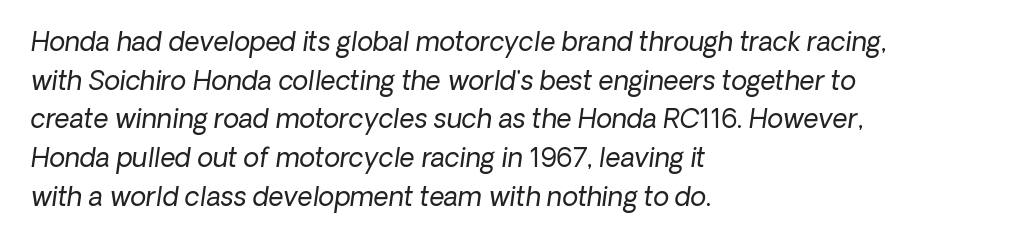
{"italic": "yes", "lean": "right", "slant_degrees": 8, "bold": "no", "underline": "no", "align": "left", "line_spacing": "normal", "line_spacing_ratio": 1.49, "letter_spacing": "normal", "letter_spacing_em": 0.0, "glyph_px": 26}
